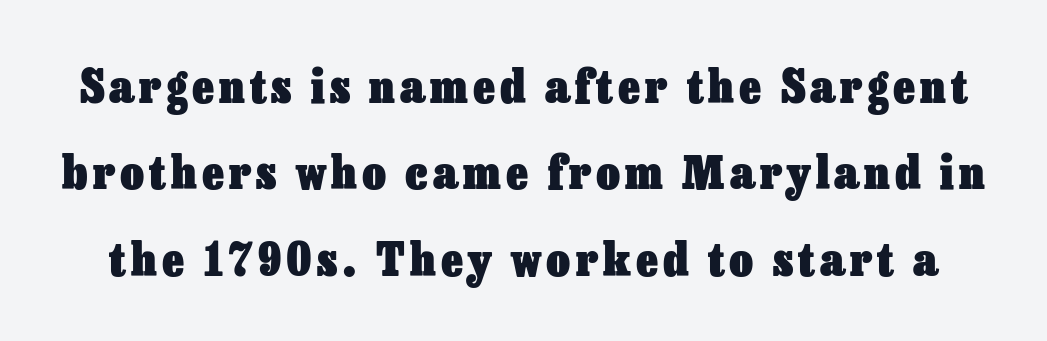
Do the letters lean? They stand straight. Any mark beneath the type? The region is blank. Strong, thick strokes mark this as bold type. The letters advance in unequal steps, a hallmark of proportional type.
